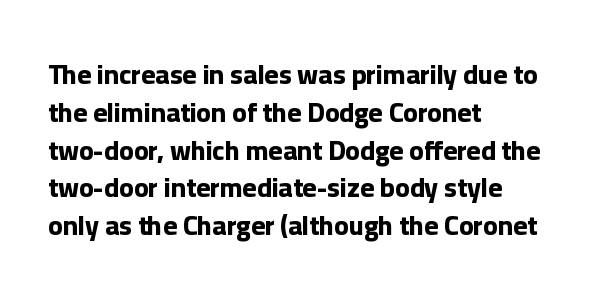
Q: Is the text bold? A: Yes.
Q: Is the text italic (slanted)? A: No, it is upright.
Q: Is the text underlined? A: No.
Q: How is the paragraph aligned? A: Left-aligned.
Q: Is the spacing between letters normal or unusually wide? A: Normal.
Q: Is the spacing between lines tight, normal or loose? A: Normal.
